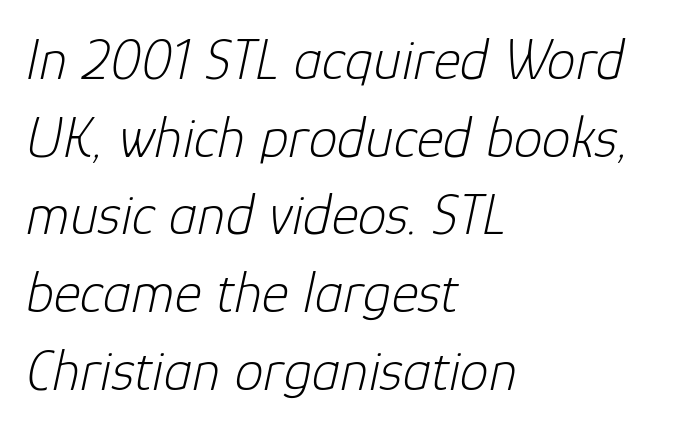
The image shows 58 px light type, italic (leaning right); set left-aligned, normal line spacing (1.34x), normal letter spacing, not underlined; low stroke contrast and a medium x-height.
